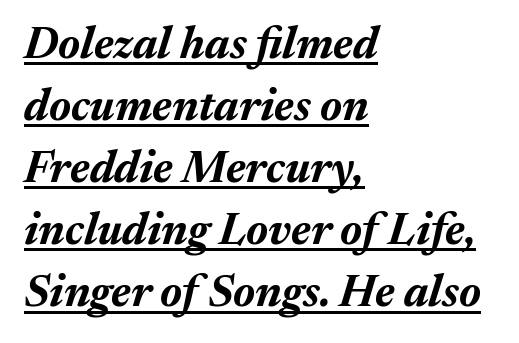
Q: Is the text bold? A: Yes.
Q: Is the text italic (slanted)? A: Yes, it leans right by about 17 degrees.
Q: Is the text underlined? A: Yes.
Q: How is the paragraph aligned? A: Left-aligned.
Q: Is the spacing between letters normal or unusually wide? A: Normal.
Q: Is the spacing between lines tight, normal or loose? A: Normal.
Q: Width (condensed, normal, or wide)? A: Normal.
Q: Stroke contrast? A: Medium.
Q: x-height? A: Medium.
Q: Monospaced? A: No.
